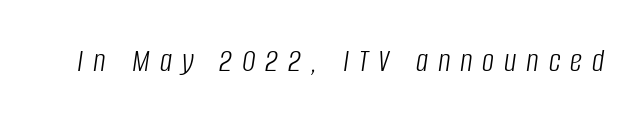
The image shows 34 px light, condensed type, italic (leaning right); set unusually wide letter spacing (+0.29 em), not underlined; low stroke contrast and a large x-height.
